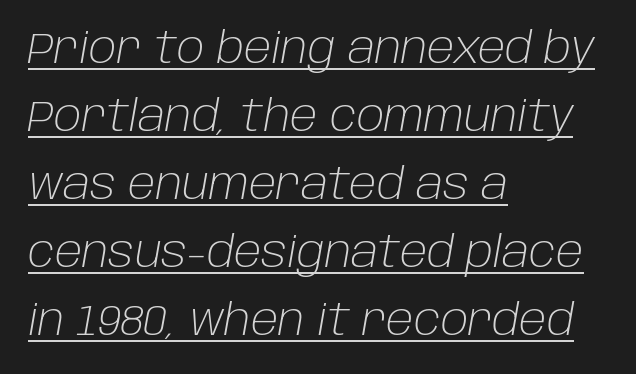
Layout note: lines flush left. Is the type heavy? It reads as light-to-regular instead. The passage shown has conventional tracking throughout. Character widths vary here, with narrow letters taking less room than wide ones. The typography opts for an oblique posture over an upright one. A baseline rule has been typeset under these characters.
